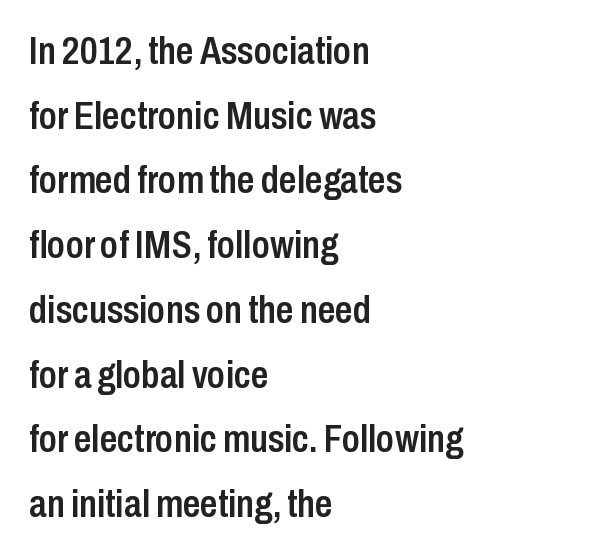
Q: Is the text bold? A: Semi-bold.
Q: Is the text italic (slanted)? A: No, it is upright.
Q: Is the typeface a serif or a sans-serif typeface? A: Sans-serif.
Q: Is the text underlined? A: No.
Q: How is the paragraph aligned? A: Left-aligned.
Q: Is the spacing between letters normal or unusually wide? A: Normal.
Q: Is the spacing between lines tight, normal or loose? A: Normal.
Q: Width (condensed, normal, or wide)? A: Condensed.
Q: Stroke contrast? A: Low.
Q: x-height? A: Medium.
Q: Monospaced? A: No.
